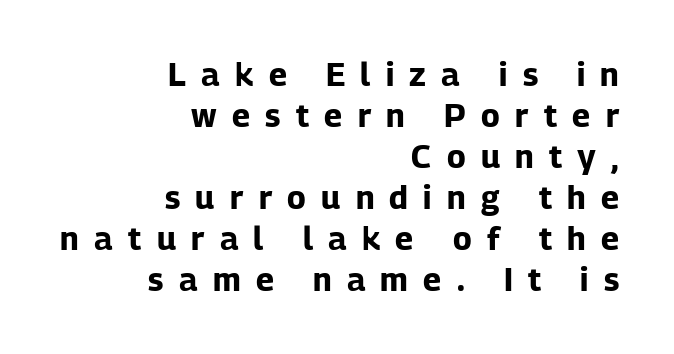
The image shows 32 px bold sans-serif type, upright; set right-aligned, normal line spacing (1.28x), unusually wide letter spacing (+0.48 em), not underlined; low stroke contrast and a medium x-height.
